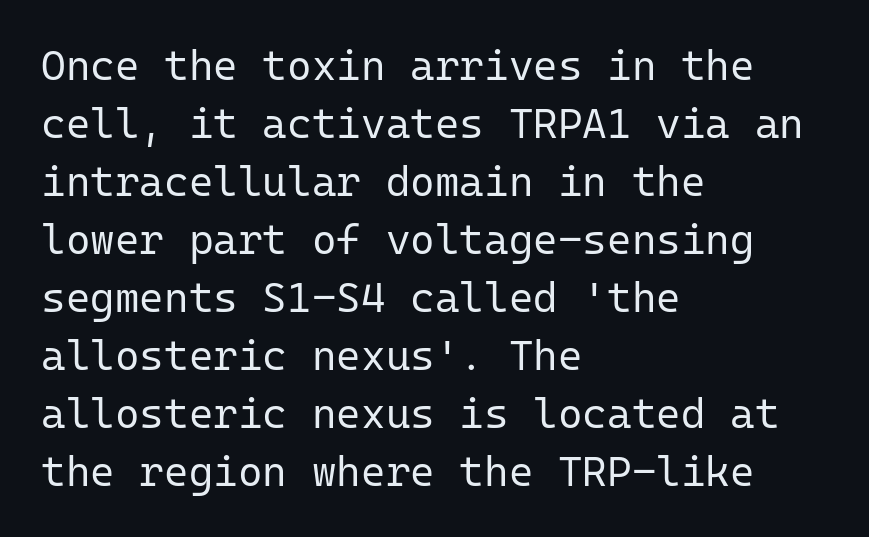
The image shows 42 px regular-weight sans-serif type, upright, monospaced; set left-aligned, normal line spacing (1.38x), normal letter spacing, not underlined; low stroke contrast and a medium x-height.
